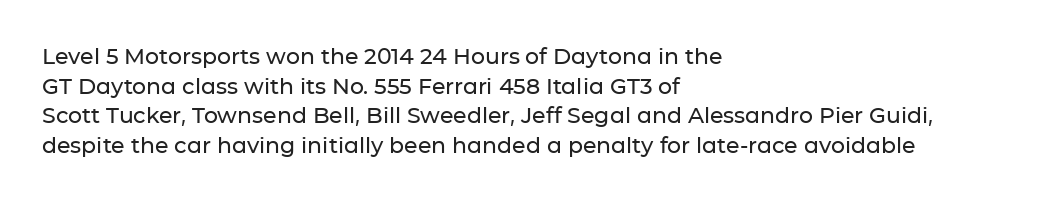
{"italic": "no", "underline": "no", "align": "left", "line_spacing": "normal", "line_spacing_ratio": 1.35, "letter_spacing": "normal", "letter_spacing_em": 0.0, "glyph_px": 22}
